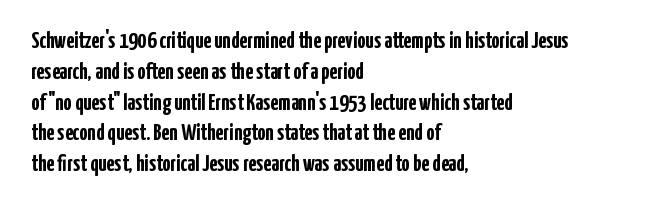
The image shows 23 px bold type, upright; set left-aligned, normal line spacing (1.34x), normal letter spacing, not underlined.
